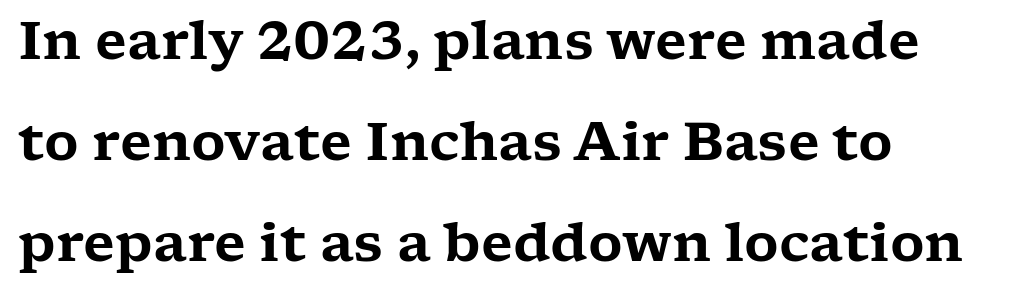
Default kerning and tracking; the words read as compact shapes. Upright lettering throughout. Vertical spacing — loose. Every row of glyphs begins at an identical x-position on the left.
